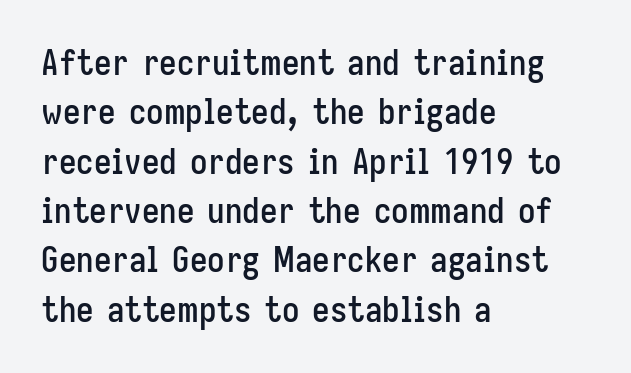
{"serif": "no", "italic": "no", "width": "condensed", "stroke_contrast": "low", "x_height": "medium", "monospaced": "no", "underline": "no", "align": "left", "line_spacing": "normal", "line_spacing_ratio": 1.41, "letter_spacing": "normal", "letter_spacing_em": 0.0, "glyph_px": 35}
